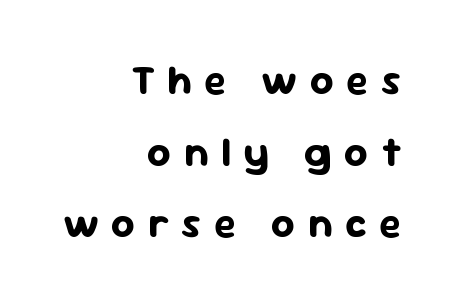
{"serif": "no", "italic": "no", "bold": "yes", "weight": "bold", "width": "normal", "stroke_contrast": "low", "x_height": "medium", "monospaced": "no", "underline": "no", "align": "right", "line_spacing_ratio": 1.75, "letter_spacing": "wide", "letter_spacing_em": 0.3, "glyph_px": 41}
